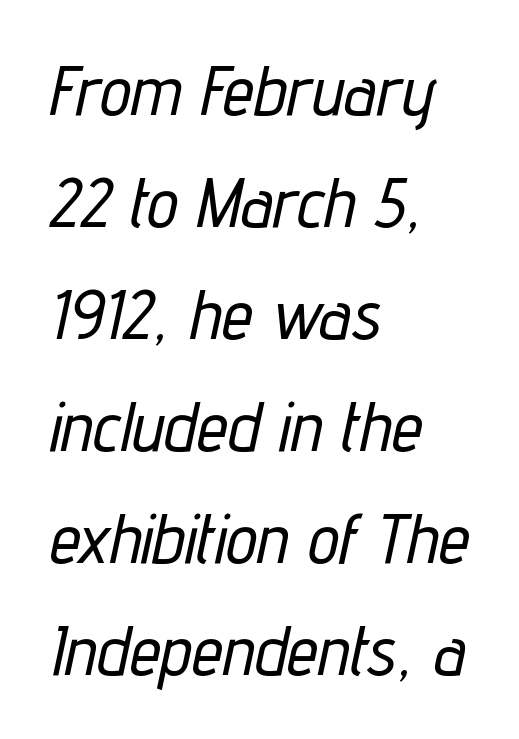
No extra tracking has been applied to these lines. Think of a printed novel: that variable character pitch is what you see here. The lettering tilts uniformly, giving the passage an italic look. Underline: absent. The designer left line spacing at the default.
